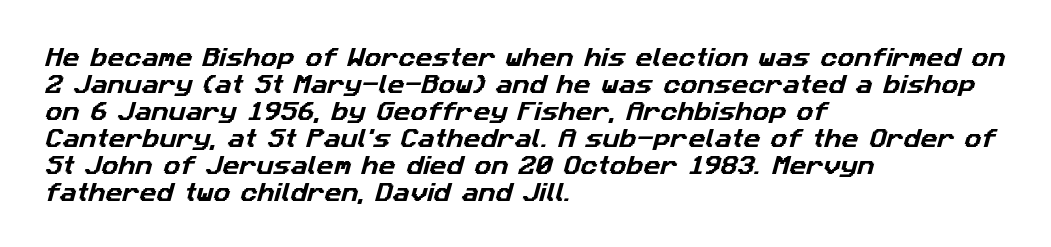
A normal amount of white space separates one row of letters from the next. Compared with typical body copy, the letter spacing here is the same. The space beneath each line is pristine and unruled. The lines in this sample share a left origin and differ only in where they stop.
